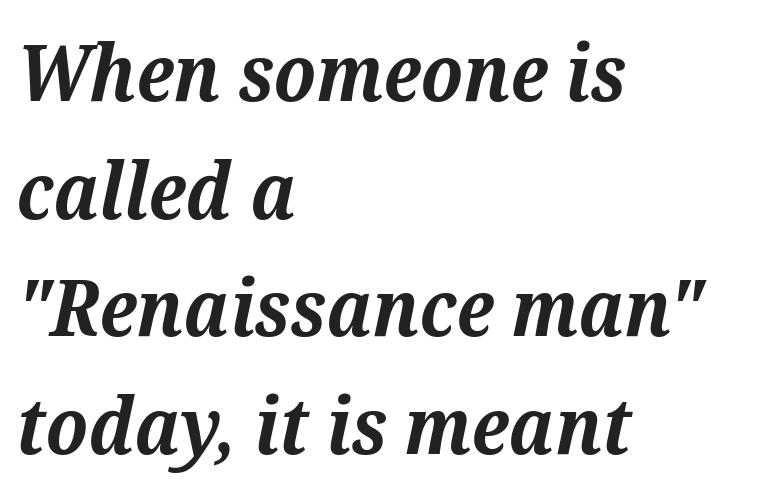
{"serif": "yes", "italic": "yes", "lean": "right", "slant_degrees": 12, "bold": "yes", "weight": "bold", "width": "normal", "stroke_contrast": "medium", "x_height": "medium", "monospaced": "no", "underline": "no", "align": "left", "line_spacing": "normal", "line_spacing_ratio": 1.49, "letter_spacing": "normal", "letter_spacing_em": 0.0, "glyph_px": 79}
